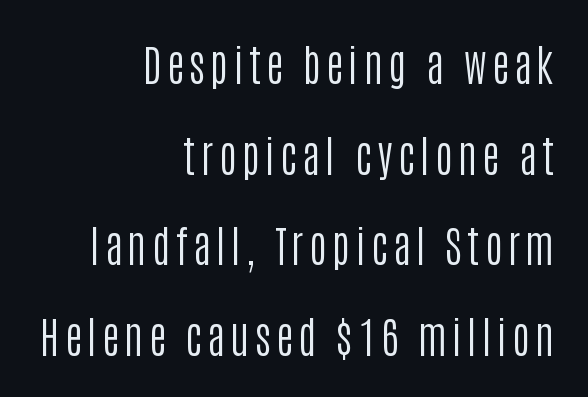
The lettering stays uniformly vertical, giving the passage a roman look. The rendering shows plain stroke endings on the letterforms — a sans-serif design. A bare baseline throughout the passage. The rendering uses natural spacing where letterforms have individual widths.
